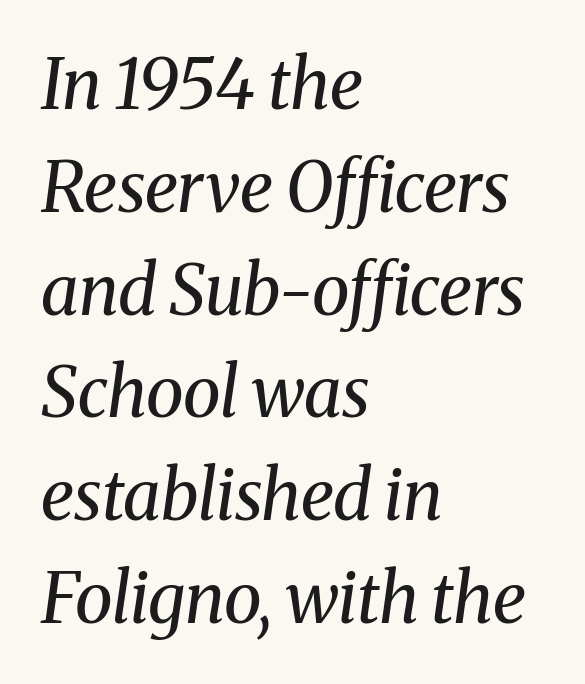
{"serif": "yes", "italic": "yes", "lean": "right", "slant_degrees": 8, "bold": "no", "weight": "regular", "width": "normal", "stroke_contrast": "medium", "x_height": "medium", "monospaced": "no", "underline": "no", "align": "left", "line_spacing": "normal", "line_spacing_ratio": 1.49, "letter_spacing": "normal", "letter_spacing_em": 0.0, "glyph_px": 69}
